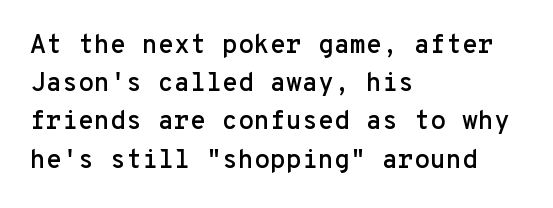
The image shows 26 px text type, upright; set left-aligned, normal line spacing (1.47x), normal letter spacing, not underlined.
